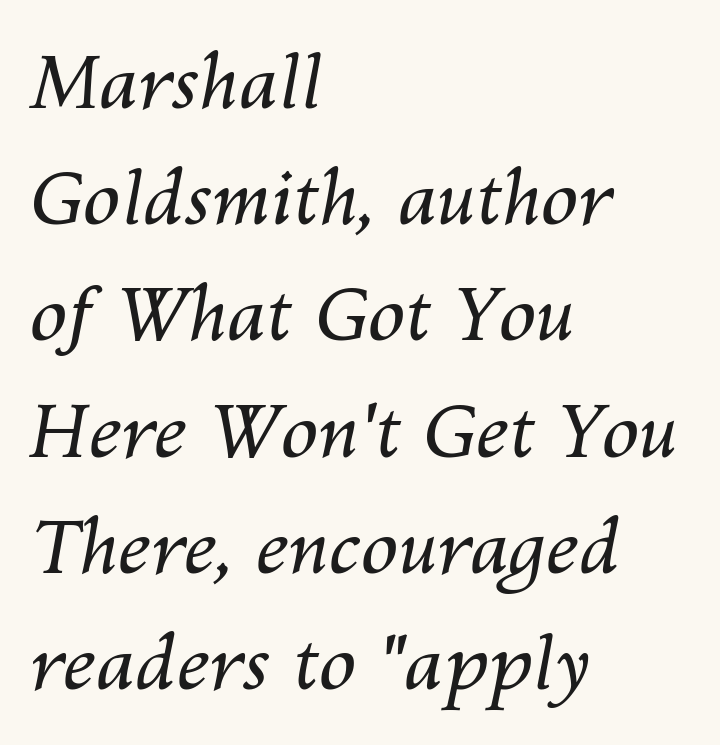
Letters rest on an invisible, unmarked baseline. Normally led — the rows are evenly, conventionally spaced. Emphasis-style slanted type is in use. Counters stay open thanks to moderate or lighter strokes. Layout note: lines flush left.
